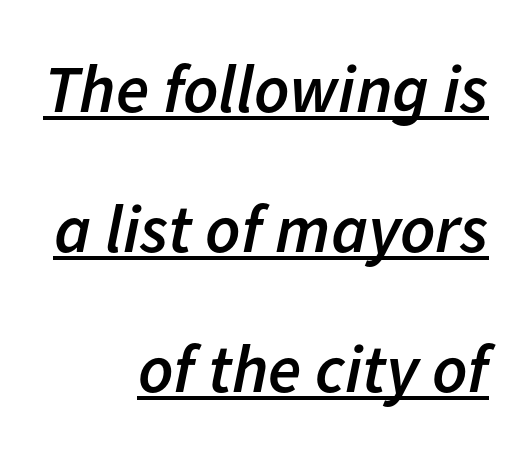
Q: Is the text bold? A: Semi-bold.
Q: Is the text italic (slanted)? A: Yes, it leans right by about 11 degrees.
Q: Is the text underlined? A: Yes.
Q: How is the paragraph aligned? A: Right-aligned.
Q: Is the spacing between letters normal or unusually wide? A: Normal.
Q: Is the spacing between lines tight, normal or loose? A: Loose.
Q: Width (condensed, normal, or wide)? A: Normal.
Q: Stroke contrast? A: Low.
Q: x-height? A: Medium.
Q: Monospaced? A: No.
